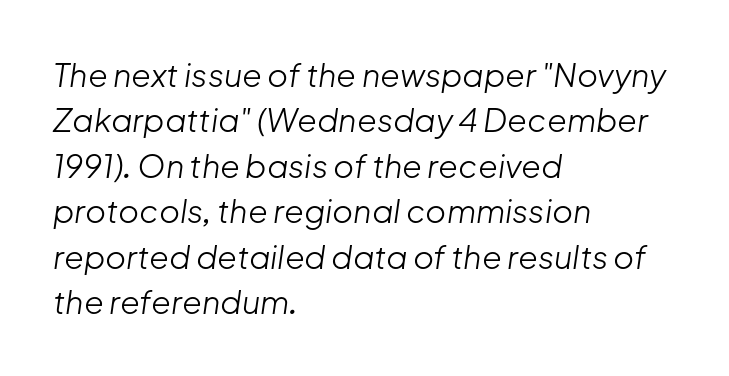
{"italic": "yes", "lean": "right", "slant_degrees": 8, "bold": "no", "weight": "light", "width": "normal", "stroke_contrast": "low", "x_height": "medium", "monospaced": "no", "underline": "no", "align": "left", "line_spacing": "normal", "line_spacing_ratio": 1.42, "letter_spacing": "normal", "letter_spacing_em": 0.0, "glyph_px": 32}
